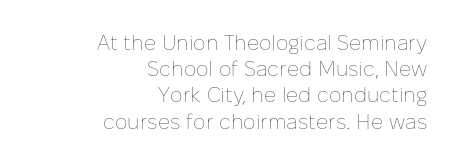
The image shows 21 px text type, upright; set right-aligned, normal line spacing (1.25x), normal letter spacing, not underlined.
